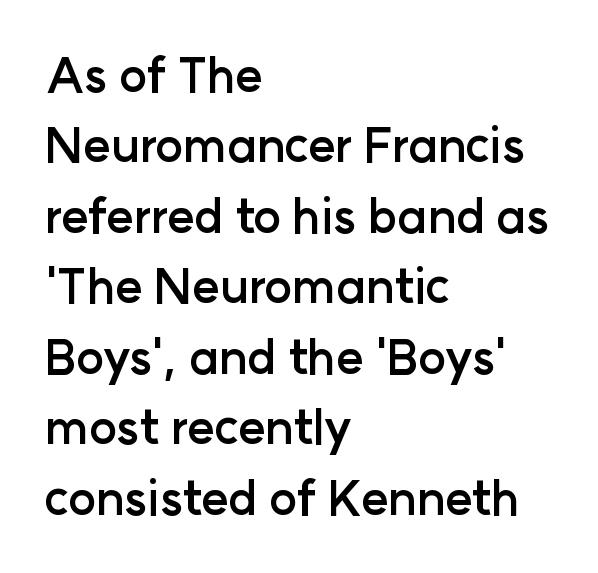
Q: Is the text bold? A: Yes.
Q: Is the text italic (slanted)? A: No, it is upright.
Q: Is the typeface a serif or a sans-serif typeface? A: Sans-serif.
Q: Is the text underlined? A: No.
Q: How is the paragraph aligned? A: Left-aligned.
Q: Is the spacing between letters normal or unusually wide? A: Normal.
Q: Is the spacing between lines tight, normal or loose? A: Normal.
Q: Width (condensed, normal, or wide)? A: Normal.
Q: Stroke contrast? A: Low.
Q: x-height? A: Medium.
Q: Monospaced? A: No.
